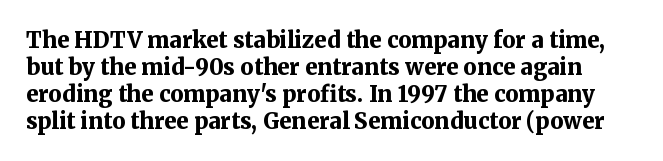
Strong, thick strokes mark this as bold type. Standard letterfit; no display-style spreading of the glyphs. The space directly below the letters is spotless. Every stem runs plumb, perpendicular to the baseline.
